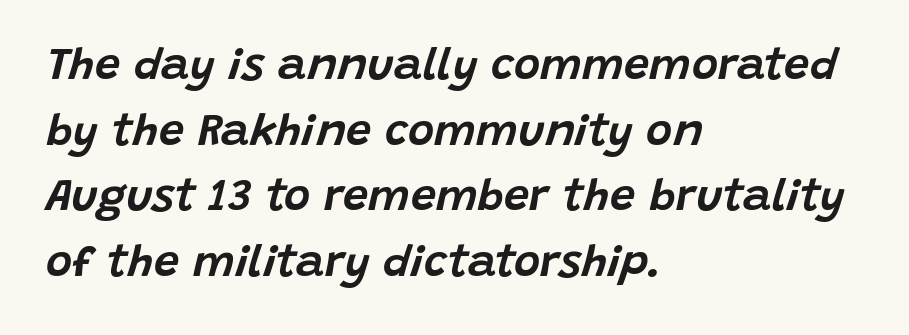
Q: Is the text italic (slanted)? A: Yes, it leans right by about 15 degrees.
Q: Is the text underlined? A: No.
Q: How is the paragraph aligned? A: Left-aligned.
Q: Is the spacing between letters normal or unusually wide? A: Normal.
Q: Is the spacing between lines tight, normal or loose? A: Normal.
Q: Width (condensed, normal, or wide)? A: Normal.
Q: Stroke contrast? A: Low.
Q: x-height? A: Large.
Q: Monospaced? A: No.
